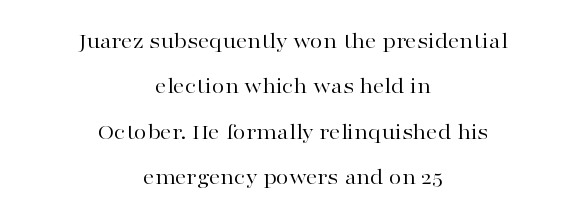
Caption: multi-line text, centered on the measure. Honestly, the letter spacing is just normal — you wouldn't notice it. The axis of the letterforms is exactly vertical. If you measured baseline to baseline, you'd find a long distance. Stroke mass is kept to a normal reading level or below. Descender tails drop into unmarked territory.
